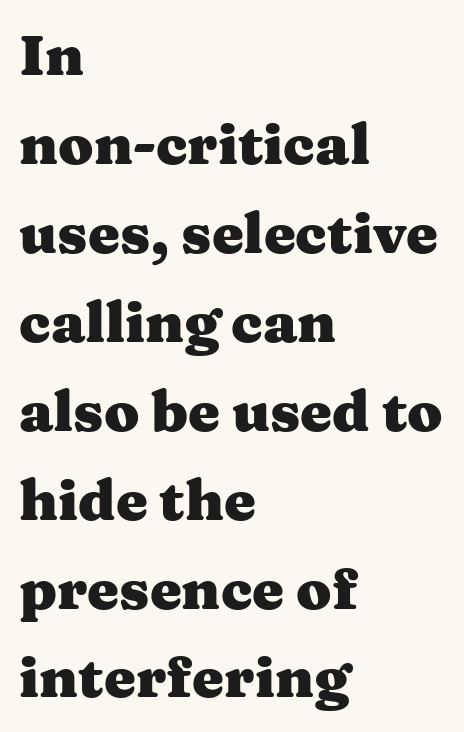
The image shows 57 px heavy, wide serif type, upright; set left-aligned, normal line spacing (1.56x), normal letter spacing, not underlined; medium stroke contrast and a medium x-height.
